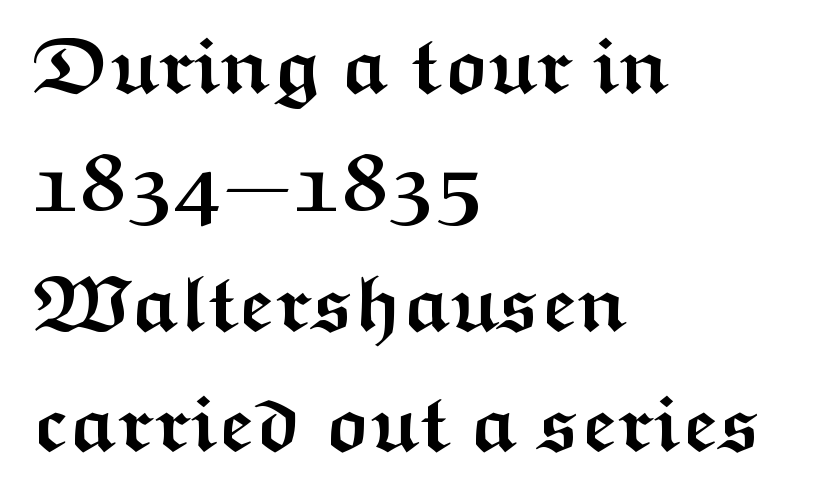
These lines were composed using upright roman letters. A typesetter would label this face a sans. Check the space under the baseline: it is left empty. Whoever set this chose a conventional vertical rhythm. Summary of weight: heavy, a full bold. The face used here is proportionally spaced, like ordinary book or web type.
